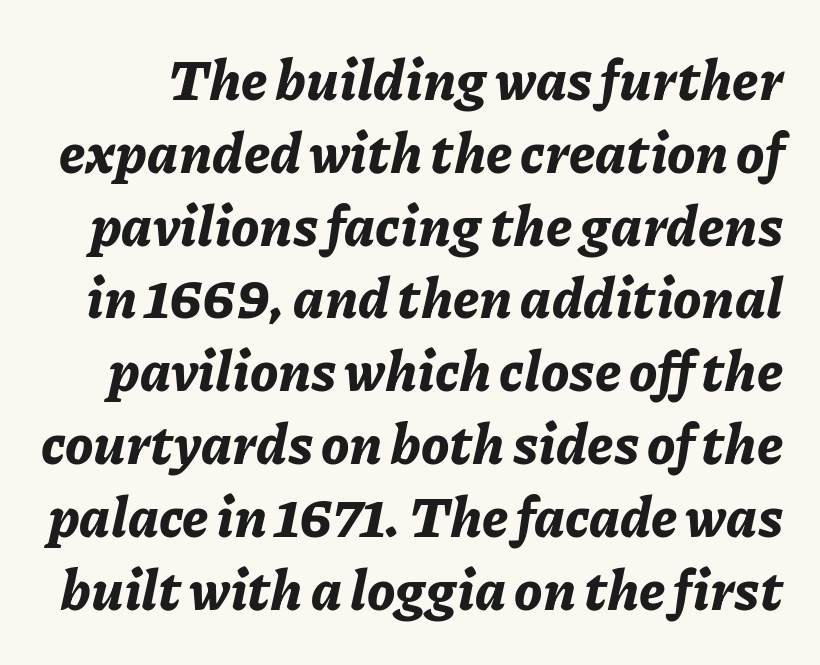
Q: Is the text bold? A: Yes.
Q: Is the text italic (slanted)? A: Yes, it leans right by about 11 degrees.
Q: Is the text underlined? A: No.
Q: Is the spacing between letters normal or unusually wide? A: Normal.
Q: Is the spacing between lines tight, normal or loose? A: Normal.
Q: Width (condensed, normal, or wide)? A: Normal.
Q: Stroke contrast? A: Low.
Q: x-height? A: Medium.
Q: Monospaced? A: No.
